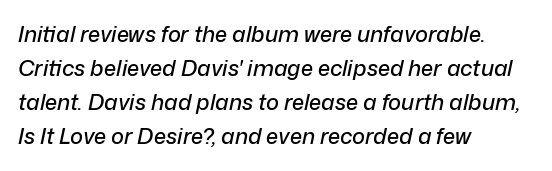
Q: Is the text italic (slanted)? A: Yes, it leans right by about 12 degrees.
Q: Is the text underlined? A: No.
Q: How is the paragraph aligned? A: Left-aligned.
Q: Is the spacing between letters normal or unusually wide? A: Normal.
Q: Is the spacing between lines tight, normal or loose? A: Normal.
